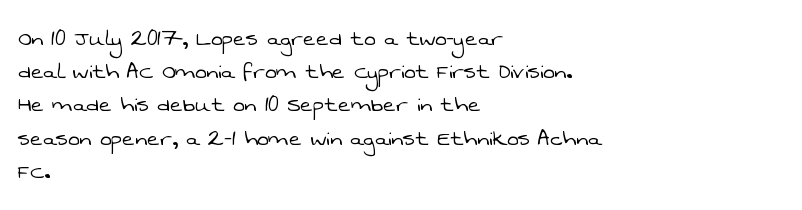
The image shows 27 px text type; set left-aligned, line spacing 1.23x, normal letter spacing, not underlined.
